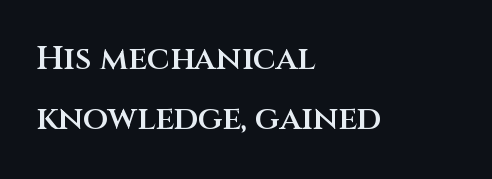
{"serif": "no", "italic": "no", "bold": "semi", "weight": "semibold", "width": "normal", "stroke_contrast": "medium", "x_height": "large", "monospaced": "no", "underline": "no", "align": "left", "line_spacing_ratio": 1.83, "letter_spacing": "normal", "letter_spacing_em": 0.0, "glyph_px": 33}
